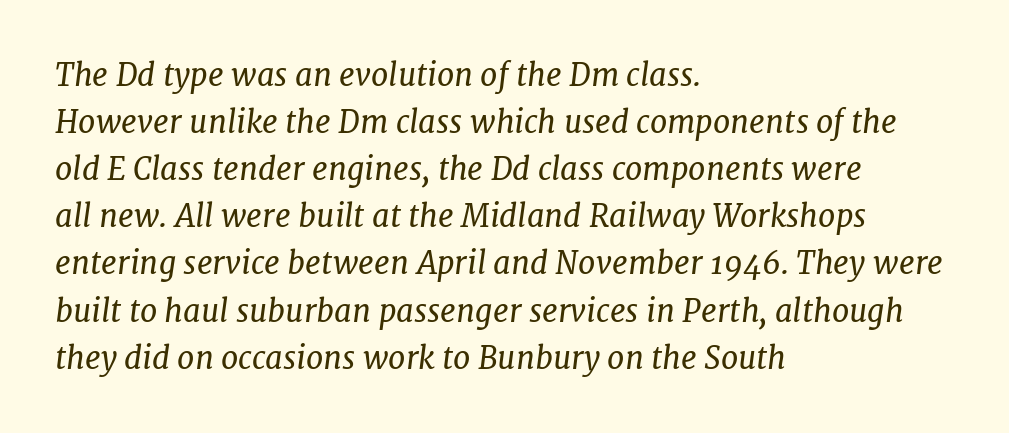
Q: Is the text bold? A: No.
Q: Is the text italic (slanted)? A: Yes, it leans right by about 7 degrees.
Q: Is the typeface a serif or a sans-serif typeface? A: Serif.
Q: Is the text underlined? A: No.
Q: How is the paragraph aligned? A: Left-aligned.
Q: Is the spacing between letters normal or unusually wide? A: Normal.
Q: Is the spacing between lines tight, normal or loose? A: Normal.
Q: Width (condensed, normal, or wide)? A: Normal.
Q: Stroke contrast? A: Low.
Q: x-height? A: Medium.
Q: Monospaced? A: No.
